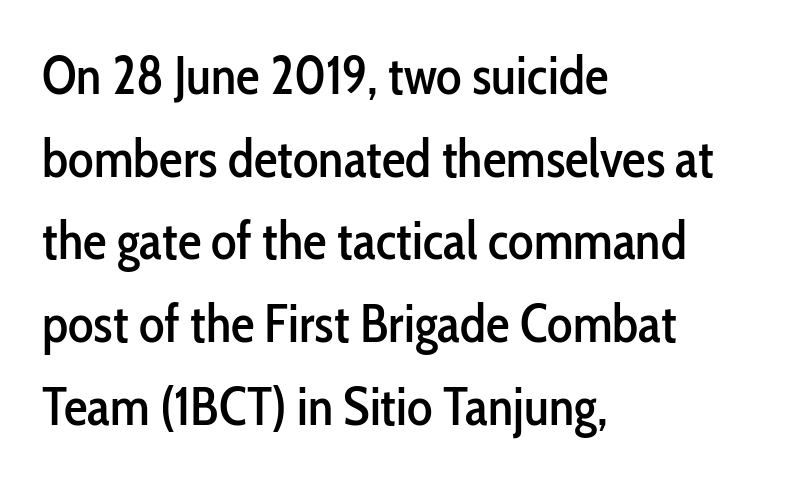
The image shows 53 px condensed sans-serif type, upright; set left-aligned, normal line spacing (1.56x), normal letter spacing, not underlined; low stroke contrast and a medium x-height.
